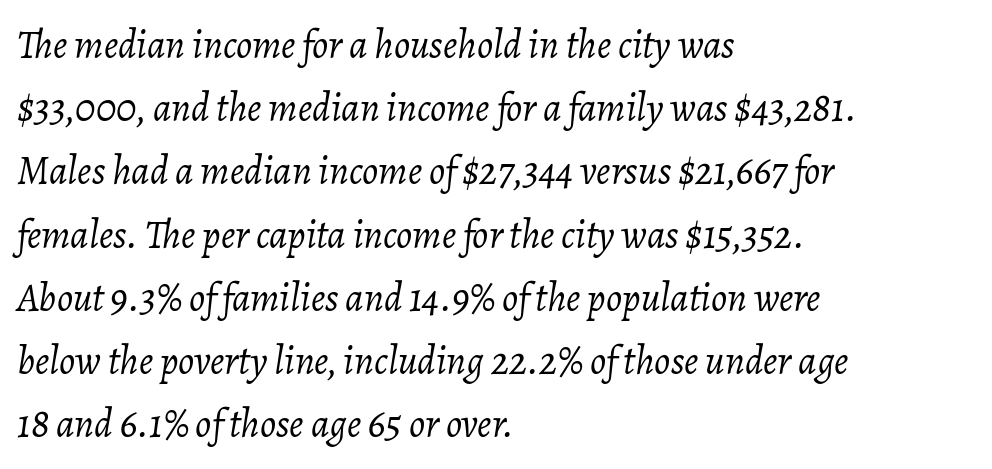
Quick note: italic. The leading is moderate, giving the passage an even texture. Nobody drew a line under any word here. Spacing verdict: proportional, widths tailored to each character.
